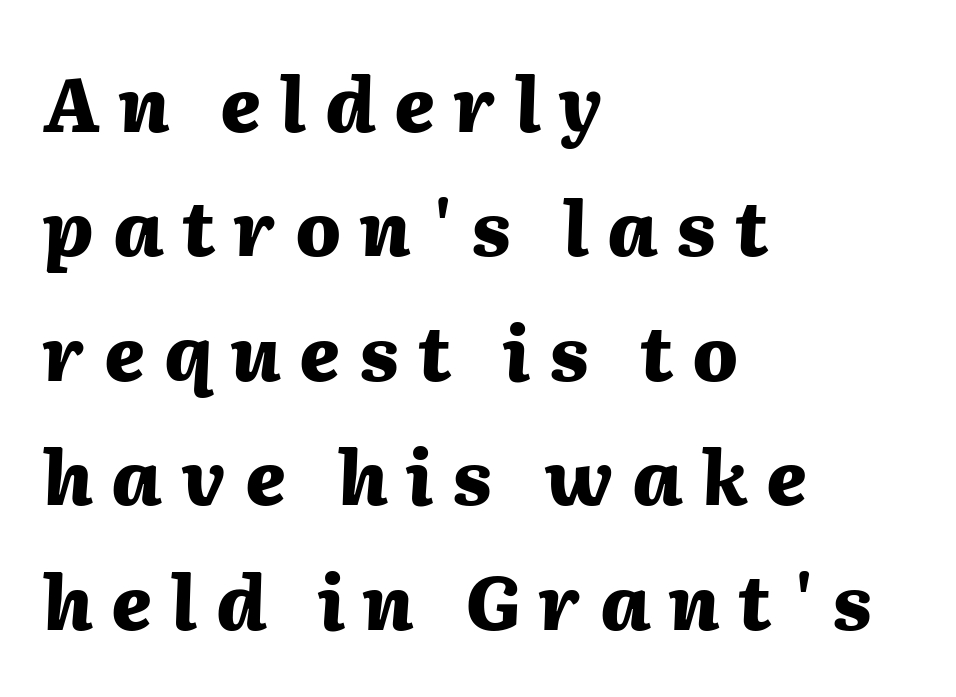
{"italic": "yes", "lean": "right", "slant_degrees": 2, "bold": "yes", "weight": "heavy", "width": "normal", "stroke_contrast": "medium", "x_height": "medium", "monospaced": "no", "underline": "no", "align": "left", "line_spacing": "normal", "line_spacing_ratio": 1.66, "letter_spacing": "wide", "letter_spacing_em": 0.25, "glyph_px": 75}
